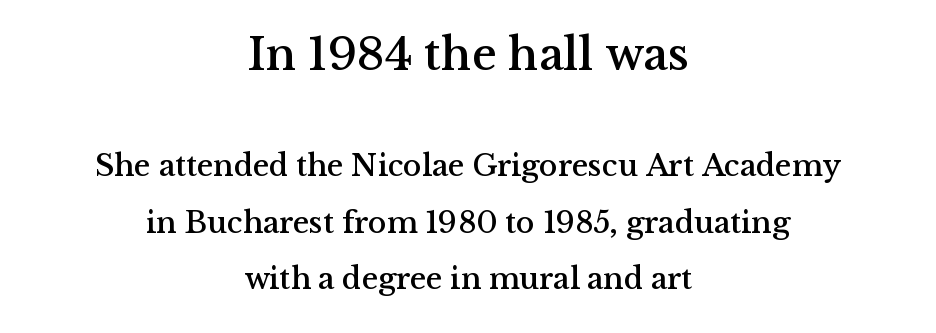
Letter spacing: default. Each row of text sits above clean, open space. Are there feet on the stems? There are — it's a serif. The passage is arranged like a title page — every line centered. The more generous point size was reserved for the upper chunk.
